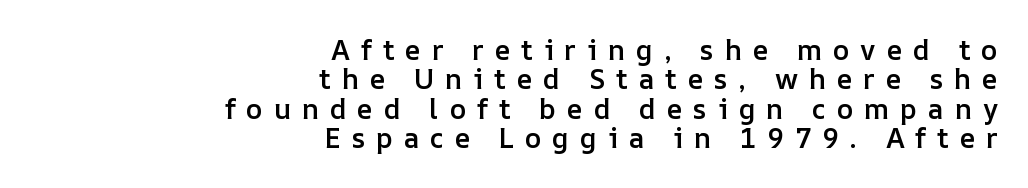
Q: Is the text bold? A: Semi-bold.
Q: Is the text italic (slanted)? A: No, it is upright.
Q: Is the text underlined? A: No.
Q: How is the paragraph aligned? A: Right-aligned.
Q: Is the spacing between letters normal or unusually wide? A: Unusually wide.
Q: Is the spacing between lines tight, normal or loose? A: Tight.
Q: Width (condensed, normal, or wide)? A: Normal.
Q: Stroke contrast? A: Low.
Q: x-height? A: Medium.
Q: Monospaced? A: No.
